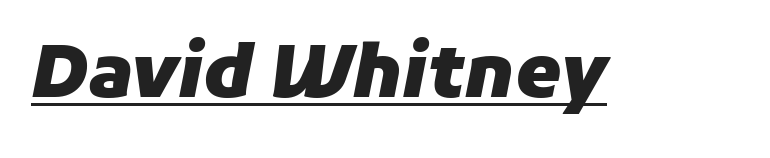
A typesetter would call this proportional, since set widths differ per character. Is the type bold? Yes — the strokes are clearly thick and heavy. Beneath each row of characters lies a ruled line. The specimen reads as italic at a glance.
